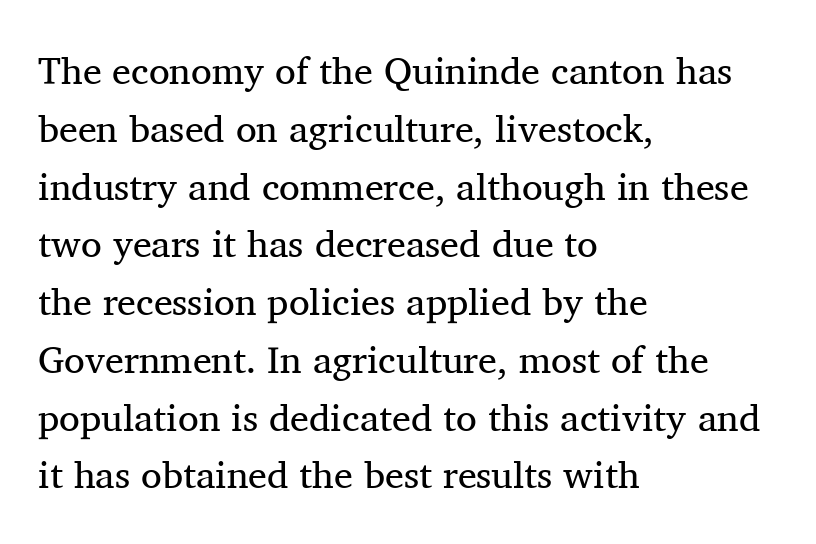
In terms of posture, this sample is upright. Is the letter spacing exaggerated? No — it looks like the ordinary default. Here the designer chose a conventional face with non-uniform glyph widths. The rag falls on the right side of this text block. Notice how descenders clear the ascenders below comfortably — that's standard leading.
